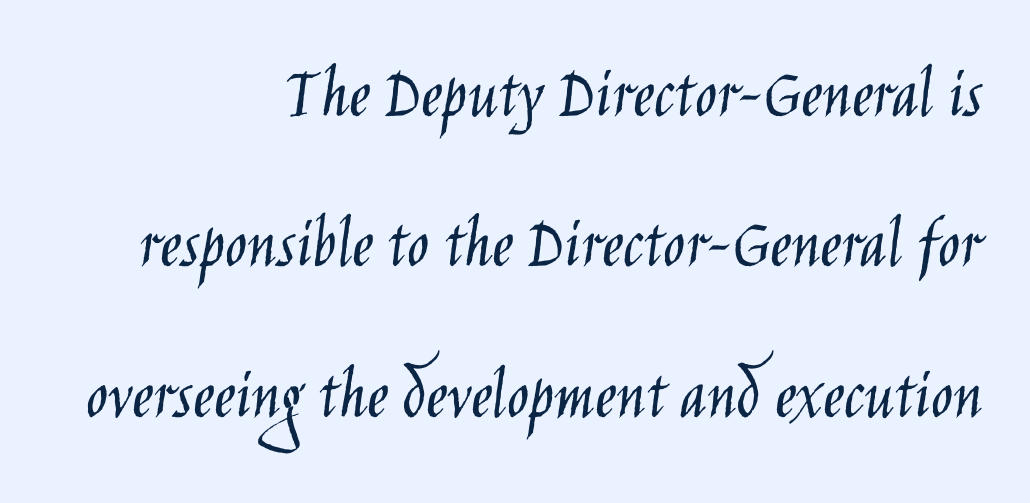
Q: Is the text bold? A: No.
Q: Is the text italic (slanted)? A: Yes.
Q: Is the typeface a serif or a sans-serif typeface? A: Sans-serif.
Q: Is the text underlined? A: No.
Q: How is the paragraph aligned? A: Right-aligned.
Q: Is the spacing between letters normal or unusually wide? A: Normal.
Q: Is the spacing between lines tight, normal or loose? A: Loose.
Q: Width (condensed, normal, or wide)? A: Condensed.
Q: Stroke contrast? A: Low.
Q: x-height? A: Large.
Q: Monospaced? A: No.
